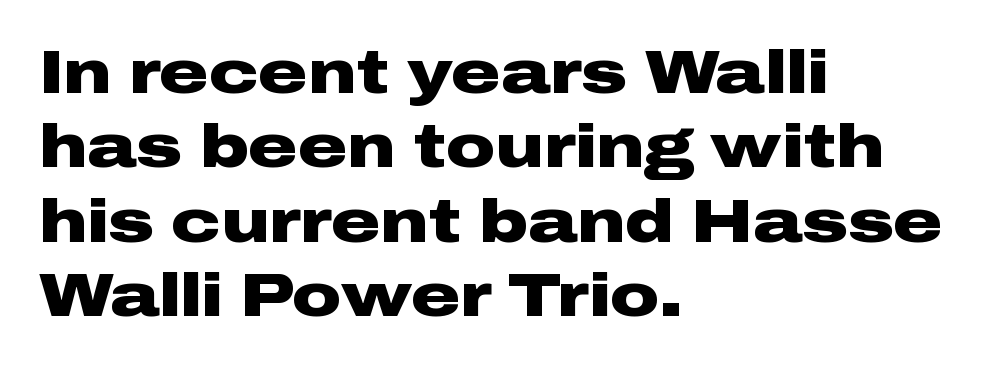
Standard letterfit; no display-style spreading of the glyphs. The strokes are fattened all the way to bold. The typography opts for an upright posture over an oblique one. Character widths vary here, with narrow letters taking less room than wide ones. The rag falls on the right side of this text block.
